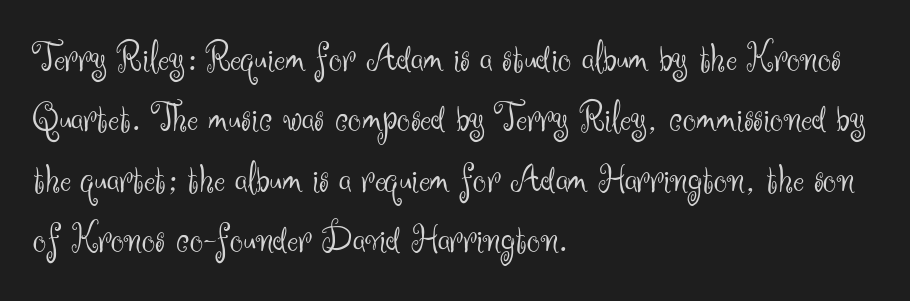
Note the varied advance widths — an 'i' is clearly narrower than an 'm'. Nobody touched the tracking dial on this one. Observe the absence of serifs on each vertical stroke in this sample. The gap between lines stays unmarked.
